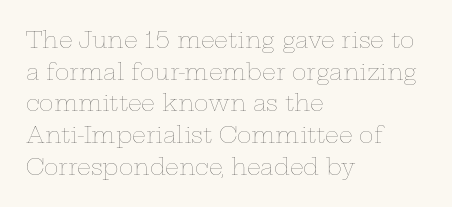
{"italic": "no", "bold": "no", "underline": "no", "align": "left", "line_spacing": "normal", "line_spacing_ratio": 1.44, "letter_spacing": "normal", "letter_spacing_em": 0.0, "glyph_px": 22}
